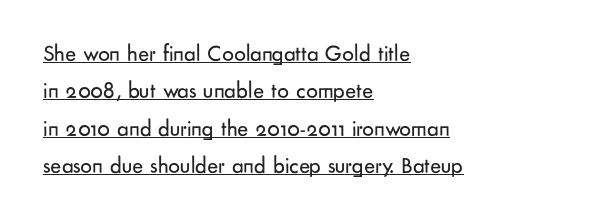
The image shows 23 px text type, upright; set left-aligned, normal line spacing (1.62x), normal letter spacing, underlined.
